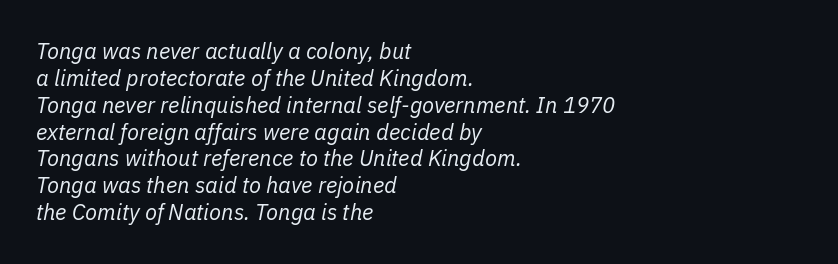
The image shows 22 px text type, italic (leaning right); set left-aligned, line spacing 1.22x, normal letter spacing, not underlined.
